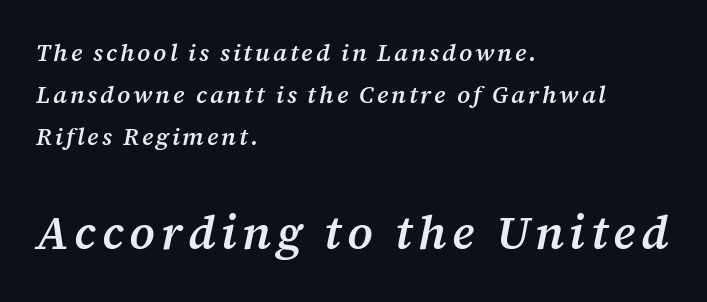
Q: Is the text bold? A: Semi-bold.
Q: Is the text italic (slanted)? A: Yes, it leans right by about 12 degrees.
Q: Is the typeface a serif or a sans-serif typeface? A: Serif.
Q: Is the text underlined? A: No.
Q: How is the paragraph aligned? A: Left-aligned.
Q: Which block of text is set in a larger size, the first (top) or the second (bottom)? A: The second (bottom) one.
Q: Width (condensed, normal, or wide)? A: Normal.
Q: Stroke contrast? A: Medium.
Q: x-height? A: Medium.
Q: Monospaced? A: No.
